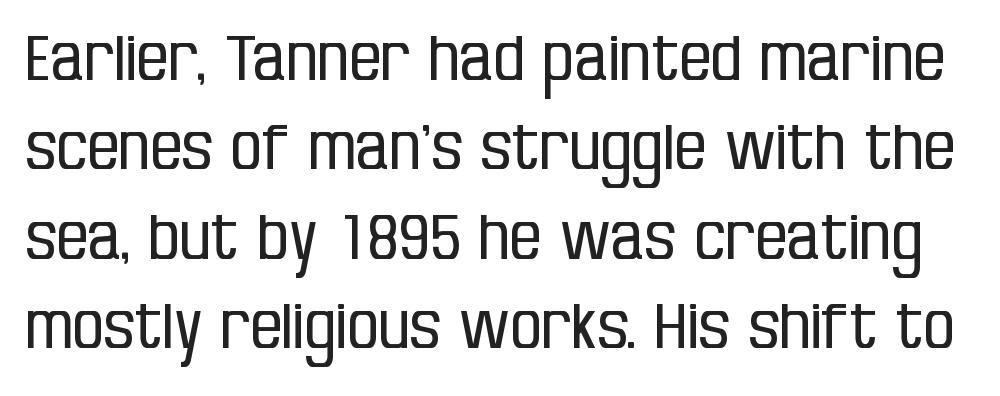
{"serif": "no", "italic": "no", "bold": "no", "weight": "regular", "width": "condensed", "stroke_contrast": "low", "x_height": "large", "monospaced": "no", "underline": "no", "line_spacing": "normal", "line_spacing_ratio": 1.42, "letter_spacing": "normal", "letter_spacing_em": 0.0, "glyph_px": 63}
